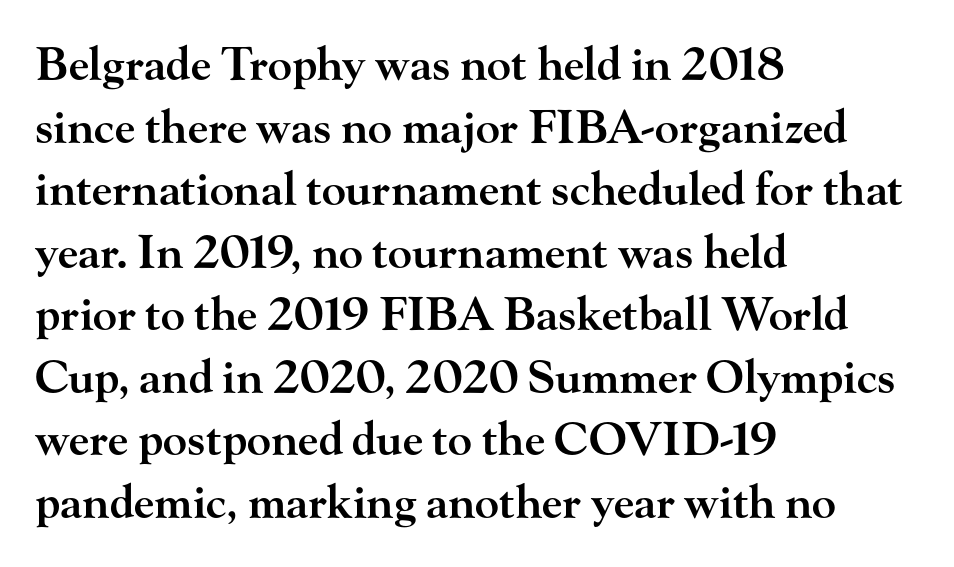
The image shows 45 px semibold, wide serif type, upright; set left-aligned, normal line spacing (1.39x), normal letter spacing, not underlined; high stroke contrast and a small x-height.
